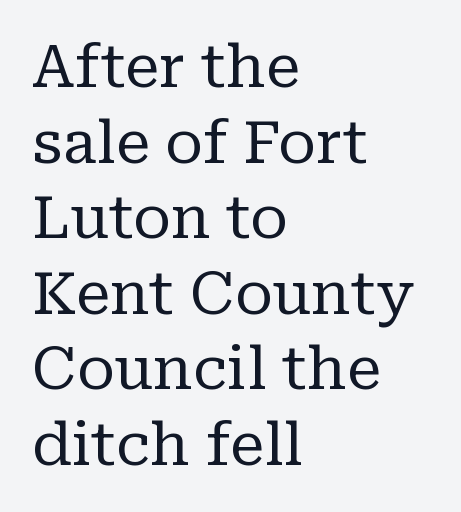
Q: Is the text bold? A: No.
Q: Is the text italic (slanted)? A: No, it is upright.
Q: Is the typeface a serif or a sans-serif typeface? A: Serif.
Q: Is the text underlined? A: No.
Q: How is the paragraph aligned? A: Left-aligned.
Q: Is the spacing between letters normal or unusually wide? A: Normal.
Q: Is the spacing between lines tight, normal or loose? A: Normal.
Q: Width (condensed, normal, or wide)? A: Normal.
Q: Stroke contrast? A: Low.
Q: x-height? A: Medium.
Q: Monospaced? A: No.
